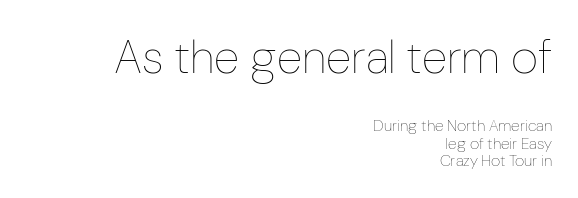
{"italic": "no", "bold": "no", "weight": "thin", "width": "condensed", "stroke_contrast": "low", "x_height": "medium", "monospaced": "no", "underline": "no", "align": "right", "line_spacing": "tight", "line_spacing_ratio": 1.1, "letter_spacing": "normal", "letter_spacing_em": 0.0, "larger_block": "first", "size_ratio": 2.94, "glyph_px": 47}
